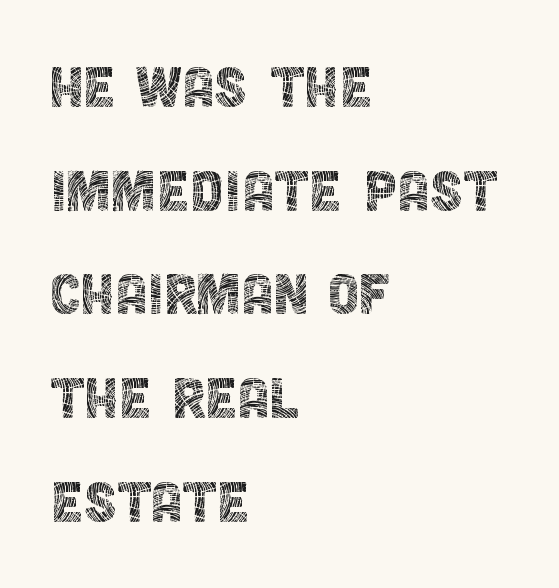
You could not count columns in this text — the font is proportionally spaced. Honestly, the row spacing looks completely unremarkable. On a weight scale, this lands at 450 or below. Is there any slant? The stems are plumb. The string is rendered with underlining switched off. No feet cap the strokes, marking this as sans-serif type.
